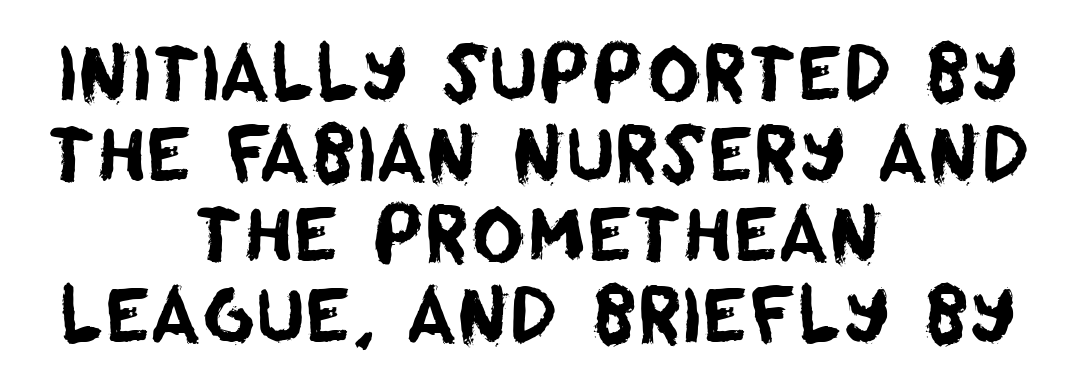
Q: Is the typeface a serif or a sans-serif typeface? A: Sans-serif.
Q: Is the text underlined? A: No.
Q: How is the paragraph aligned? A: Centered.
Q: Is the spacing between letters normal or unusually wide? A: Normal.
Q: Is the spacing between lines tight, normal or loose? A: Tight.
Q: Width (condensed, normal, or wide)? A: Normal.
Q: Stroke contrast? A: Low.
Q: x-height? A: Large.
Q: Monospaced? A: No.
